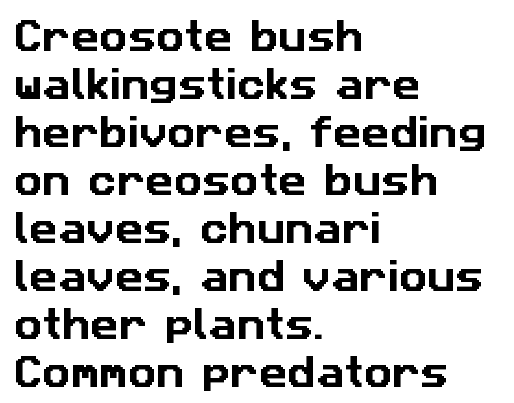
The image shows 35 px sans-serif type; set left-aligned, normal line spacing (1.37x), normal letter spacing, not underlined; low stroke contrast and a medium x-height.
